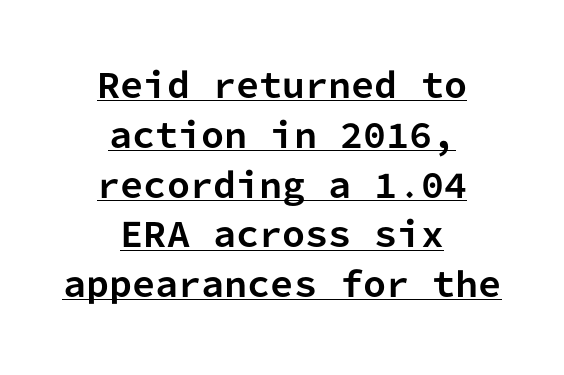
The letters march in equal steps, a hallmark of fixed-pitch type. Weight: bold. The lettering is marked with a stroke running underneath it. Every character sits straight up, as roman type does. Regular leading.
